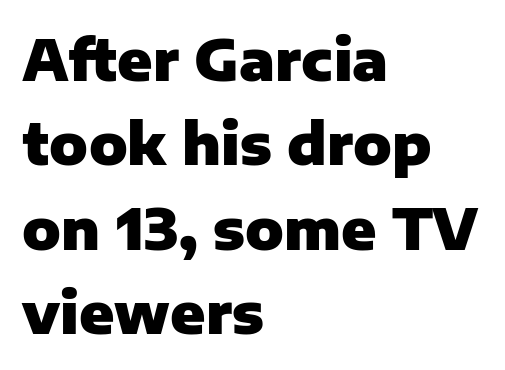
{"serif": "no", "italic": "no", "bold": "yes", "weight": "heavy", "width": "normal", "stroke_contrast": "low", "x_height": "medium", "monospaced": "no", "underline": "no", "align": "left", "line_spacing": "normal", "line_spacing_ratio": 1.48, "letter_spacing": "normal", "letter_spacing_em": 0.0, "glyph_px": 57}
